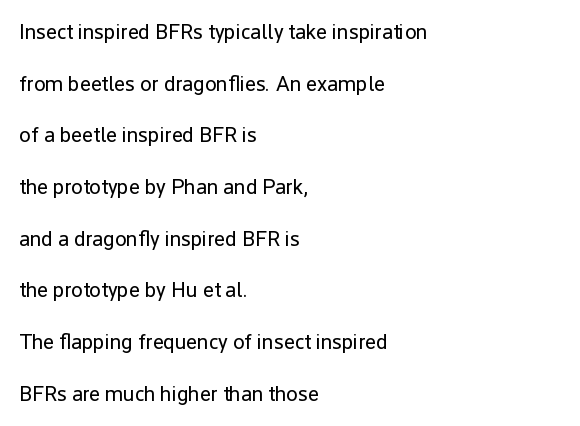
{"italic": "no", "bold": "no", "underline": "no", "align": "left", "line_spacing": "loose", "line_spacing_ratio": 2.46, "letter_spacing": "normal", "letter_spacing_em": 0.0, "glyph_px": 21}
